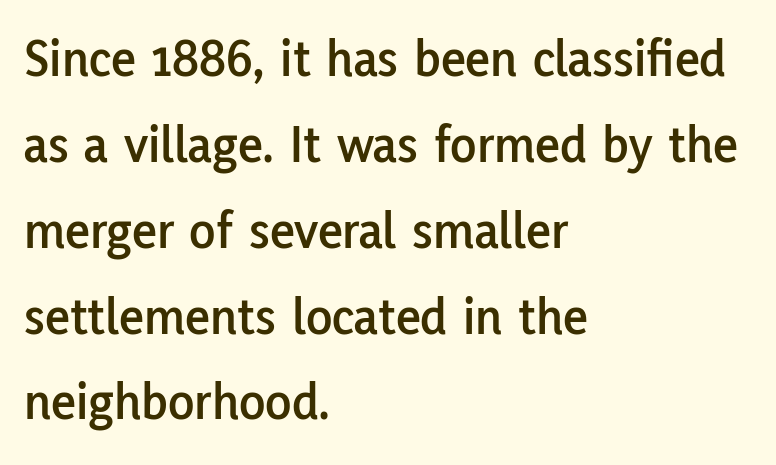
{"serif": "no", "italic": "no", "width": "normal", "stroke_contrast": "low", "x_height": "medium", "monospaced": "no", "underline": "no", "align": "left", "line_spacing": "normal", "line_spacing_ratio": 1.59, "letter_spacing": "normal", "letter_spacing_em": 0.0, "glyph_px": 54}
